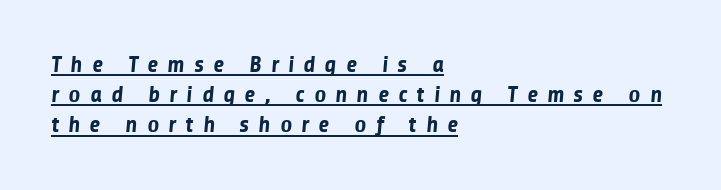
Q: Is the text bold? A: Yes.
Q: Is the text underlined? A: Yes.
Q: How is the paragraph aligned? A: Left-aligned.
Q: Is the spacing between letters normal or unusually wide? A: Unusually wide.
Q: Is the spacing between lines tight, normal or loose? A: Normal.
